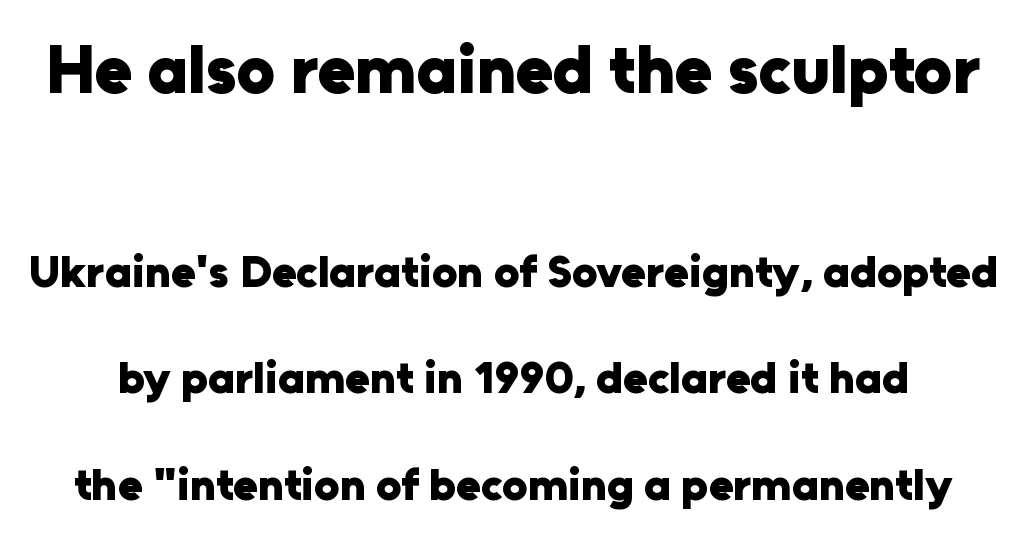
These lines are rendered in a variable-pitch font. Spacing between characters is what you'd get straight out of the box. The typeface chosen for these lines omits serifs. How would I describe the line gaps? Wide and relaxed.
